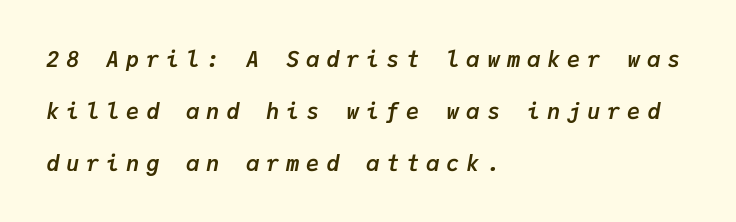
Q: Is the text bold? A: Yes.
Q: Is the text italic (slanted)? A: Yes, it leans right by about 9 degrees.
Q: Is the text underlined? A: No.
Q: How is the paragraph aligned? A: Left-aligned.
Q: Is the spacing between letters normal or unusually wide? A: Unusually wide.
Q: Is the spacing between lines tight, normal or loose? A: Loose.
